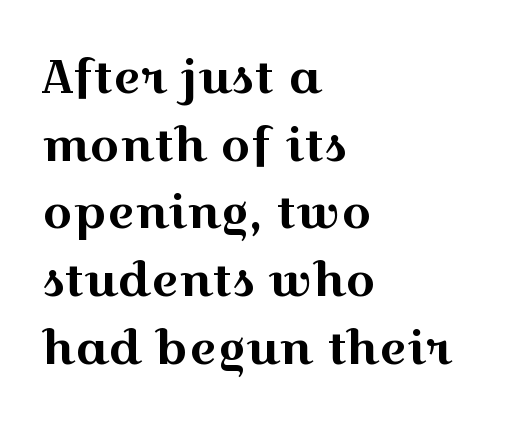
{"serif": "yes", "italic": "no", "width": "wide", "x_height": "medium", "monospaced": "no", "underline": "no", "align": "left", "line_spacing": "normal", "line_spacing_ratio": 1.44, "letter_spacing": "normal", "letter_spacing_em": 0.0, "glyph_px": 47}
